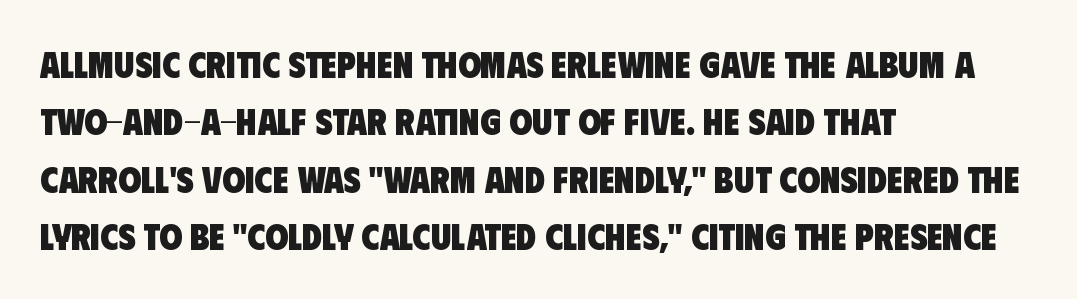
{"serif": "no", "bold": "yes", "weight": "heavy", "width": "condensed", "stroke_contrast": "low", "x_height": "large", "monospaced": "no", "underline": "no", "align": "left", "line_spacing": "normal", "line_spacing_ratio": 1.55, "letter_spacing": "normal", "letter_spacing_em": 0.0, "glyph_px": 37}
